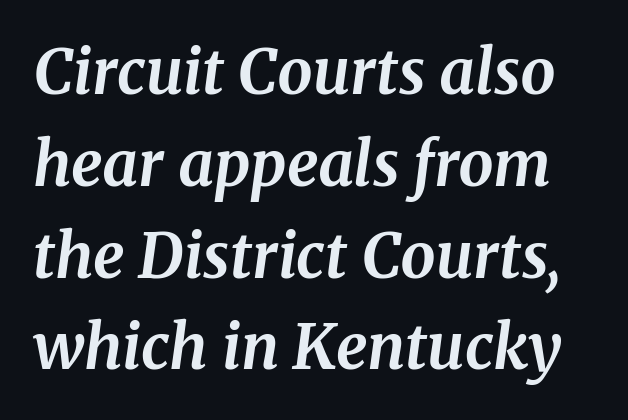
Varying glyph widths throughout — classic text-font behaviour. The characters display serif detailing at their extremities. The font's italic variant was chosen for this text. A clean baseline with only descenders dipping below it. The block of text has a typical density, with ordinary space between rows.
